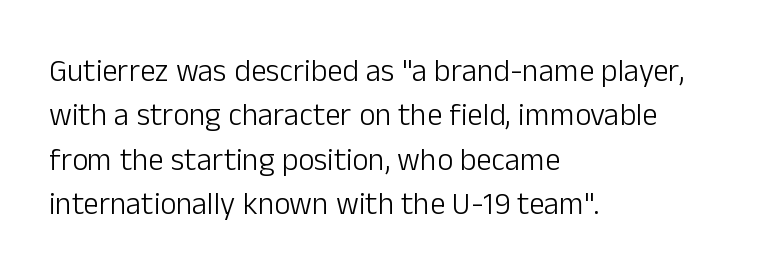
{"serif": "no", "italic": "no", "bold": "no", "weight": "light", "width": "normal", "stroke_contrast": "low", "x_height": "medium", "monospaced": "no", "underline": "no", "align": "left", "line_spacing": "normal", "line_spacing_ratio": 1.43, "letter_spacing": "normal", "letter_spacing_em": 0.0, "glyph_px": 31}
